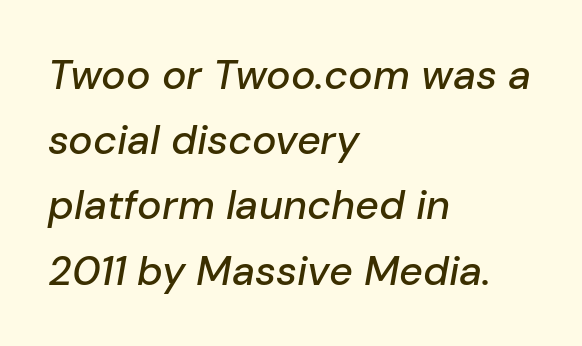
{"italic": "yes", "lean": "right", "slant_degrees": 10, "width": "normal", "stroke_contrast": "low", "x_height": "medium", "monospaced": "no", "underline": "no", "align": "left", "line_spacing": "normal", "line_spacing_ratio": 1.59, "letter_spacing": "normal", "letter_spacing_em": 0.0, "glyph_px": 41}
